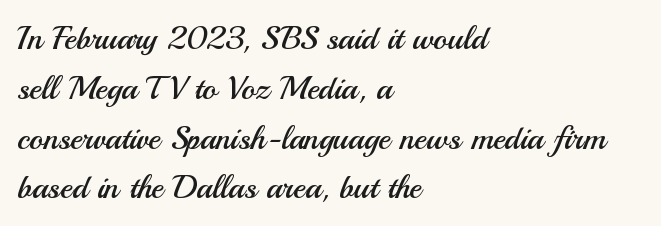
Q: Is the text bold? A: No.
Q: Is the text italic (slanted)? A: Yes.
Q: Is the typeface a serif or a sans-serif typeface? A: Sans-serif.
Q: Is the text underlined? A: No.
Q: How is the paragraph aligned? A: Left-aligned.
Q: Is the spacing between letters normal or unusually wide? A: Normal.
Q: Is the spacing between lines tight, normal or loose? A: Normal.
Q: Width (condensed, normal, or wide)? A: Normal.
Q: Stroke contrast? A: Medium.
Q: x-height? A: Small.
Q: Monospaced? A: No.
